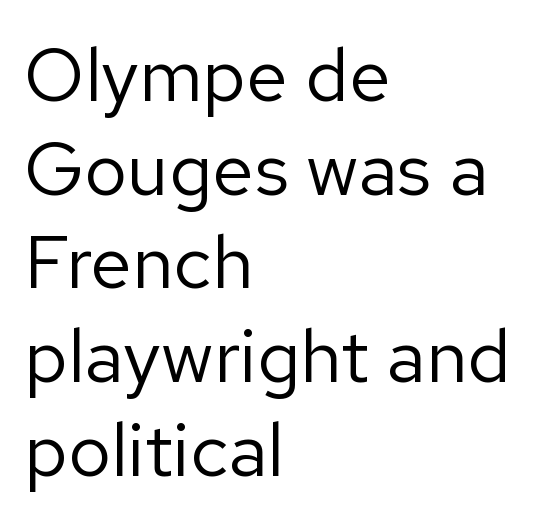
Q: Is the text bold? A: No.
Q: Is the text italic (slanted)? A: No, it is upright.
Q: Is the typeface a serif or a sans-serif typeface? A: Sans-serif.
Q: Is the text underlined? A: No.
Q: How is the paragraph aligned? A: Left-aligned.
Q: Is the spacing between letters normal or unusually wide? A: Normal.
Q: Is the spacing between lines tight, normal or loose? A: Normal.
Q: Width (condensed, normal, or wide)? A: Normal.
Q: Stroke contrast? A: Low.
Q: x-height? A: Medium.
Q: Monospaced? A: No.
